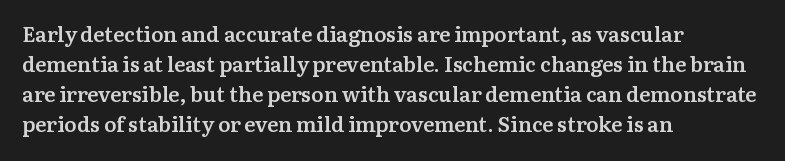
{"italic": "no", "bold": "semi", "underline": "no", "align": "left", "line_spacing": "normal", "line_spacing_ratio": 1.43, "letter_spacing": "normal", "letter_spacing_em": 0.0, "glyph_px": 21}
